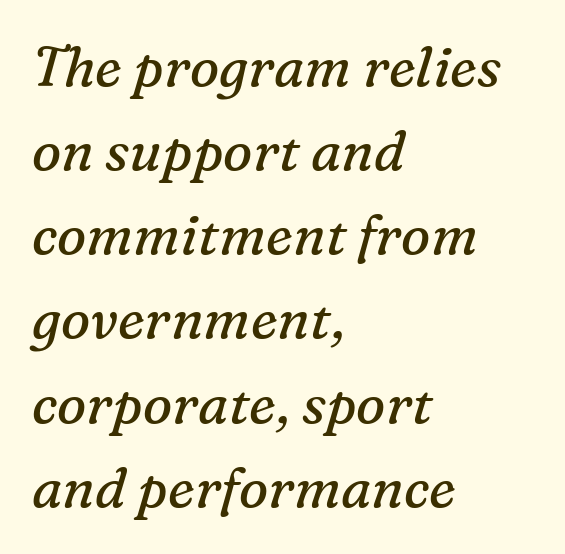
Q: Is the text bold? A: No.
Q: Is the text italic (slanted)? A: Yes, it leans right by about 16 degrees.
Q: Is the typeface a serif or a sans-serif typeface? A: Serif.
Q: Is the text underlined? A: No.
Q: How is the paragraph aligned? A: Left-aligned.
Q: Is the spacing between letters normal or unusually wide? A: Normal.
Q: Is the spacing between lines tight, normal or loose? A: Normal.
Q: Width (condensed, normal, or wide)? A: Normal.
Q: Stroke contrast? A: Medium.
Q: x-height? A: Medium.
Q: Monospaced? A: No.
